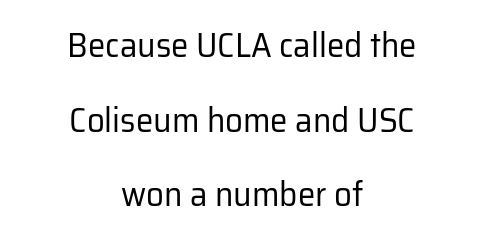
Q: Is the text bold? A: No.
Q: Is the text italic (slanted)? A: No, it is upright.
Q: Is the typeface a serif or a sans-serif typeface? A: Sans-serif.
Q: Is the text underlined? A: No.
Q: How is the paragraph aligned? A: Centered.
Q: Is the spacing between letters normal or unusually wide? A: Normal.
Q: Is the spacing between lines tight, normal or loose? A: Loose.
Q: Width (condensed, normal, or wide)? A: Normal.
Q: Stroke contrast? A: Low.
Q: x-height? A: Medium.
Q: Monospaced? A: No.
